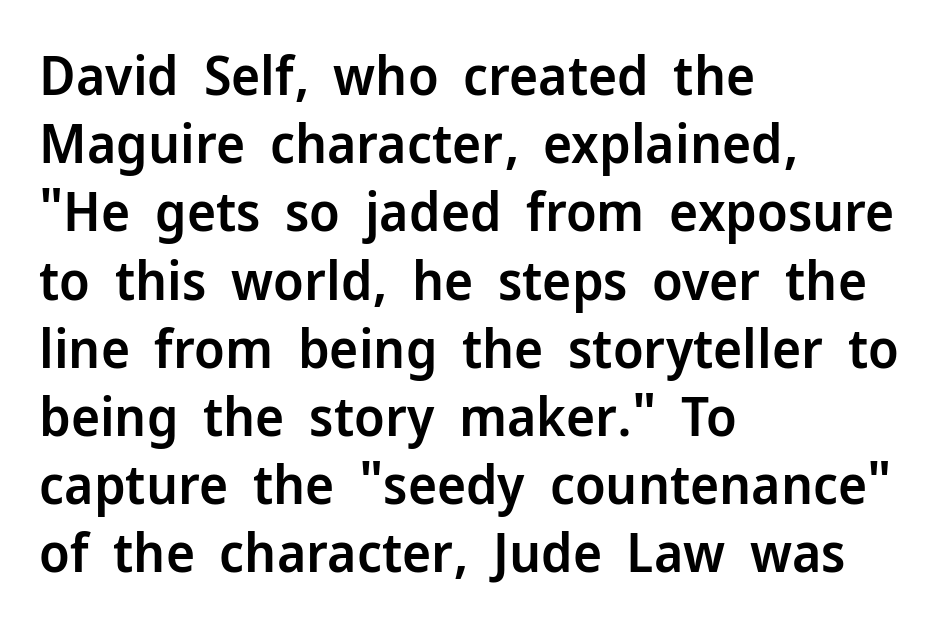
{"serif": "no", "italic": "no", "bold": "semi", "weight": "semibold", "width": "normal", "stroke_contrast": "low", "x_height": "medium", "monospaced": "no", "underline": "no", "align": "left", "line_spacing_ratio": 1.24, "letter_spacing": "normal", "letter_spacing_em": 0.0, "glyph_px": 55}
